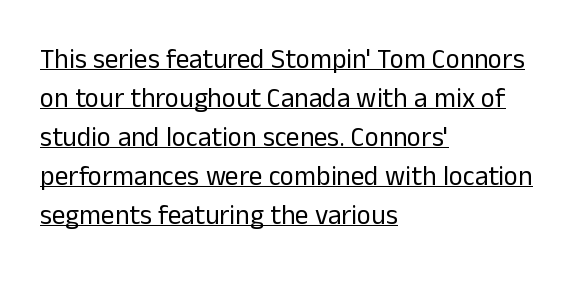
Style check: upright. How would I describe the line gaps? Plain and ordinary. This rendering uses left alignment, leaving the right contour irregular. The typeface has the unassuming heft of standard copy or less. The rendered words wear a rule along their underside. Does extra space separate the letters? No, they use regular spacing.
